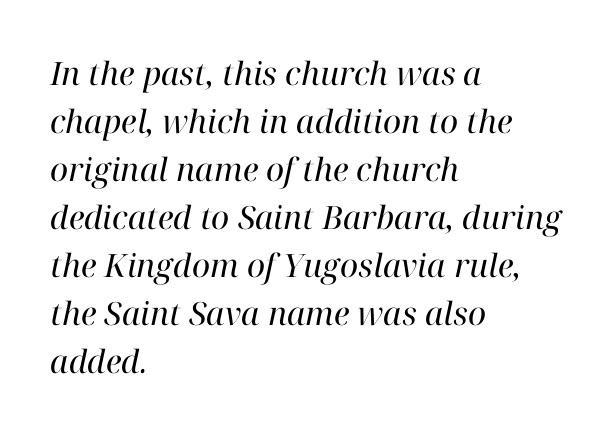
Q: Is the text bold? A: No.
Q: Is the text italic (slanted)? A: Yes, it leans right by about 12 degrees.
Q: Is the typeface a serif or a sans-serif typeface? A: Serif.
Q: Is the text underlined? A: No.
Q: How is the paragraph aligned? A: Left-aligned.
Q: Is the spacing between letters normal or unusually wide? A: Normal.
Q: Is the spacing between lines tight, normal or loose? A: Normal.
Q: Width (condensed, normal, or wide)? A: Normal.
Q: Stroke contrast? A: High.
Q: x-height? A: Medium.
Q: Monospaced? A: No.
